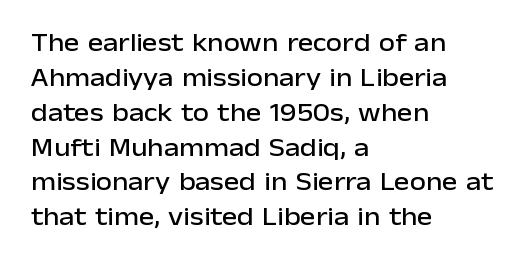
{"italic": "no", "underline": "no", "align": "left", "line_spacing": "normal", "line_spacing_ratio": 1.34, "letter_spacing": "normal", "letter_spacing_em": 0.0, "glyph_px": 26}
